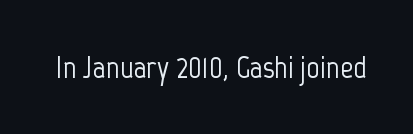
{"serif": "no", "italic": "no", "width": "condensed", "stroke_contrast": "low", "x_height": "medium", "monospaced": "no", "underline": "no", "letter_spacing": "normal", "letter_spacing_em": 0.0, "glyph_px": 32}
